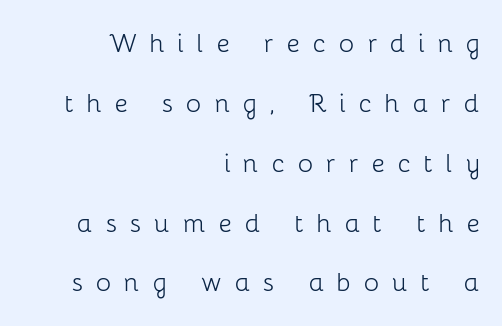
Q: Is the text bold? A: No.
Q: Is the text italic (slanted)? A: No, it is upright.
Q: Is the typeface a serif or a sans-serif typeface? A: Sans-serif.
Q: Is the text underlined? A: No.
Q: How is the paragraph aligned? A: Right-aligned.
Q: Is the spacing between letters normal or unusually wide? A: Unusually wide.
Q: Width (condensed, normal, or wide)? A: Normal.
Q: Stroke contrast? A: Low.
Q: x-height? A: Medium.
Q: Monospaced? A: No.
